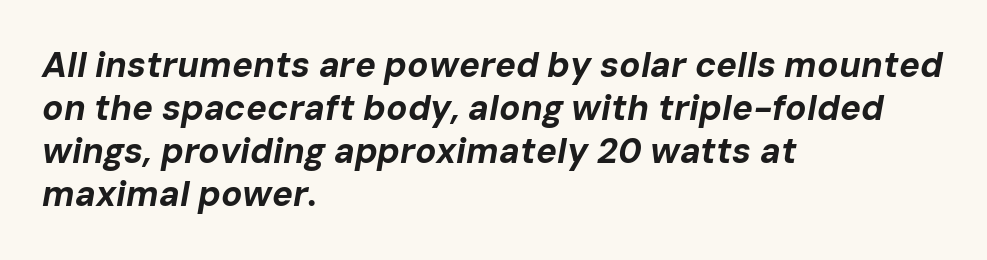
The image shows 35 px bold type, italic (leaning right); set left-aligned, line spacing 1.23x, normal letter spacing, not underlined; low stroke contrast and a medium x-height.
